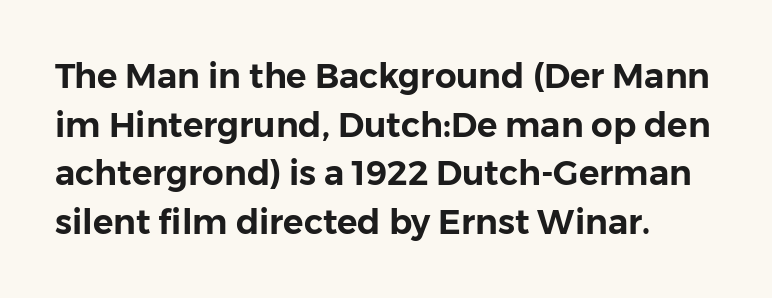
The type sits square on the baseline with zero lean. Reading down the column, the eye jumps a familiar distance to each next line. What kind of face is this? One without serifs — a sans. A classic flush-left, rag-right setting is used for this passage.
